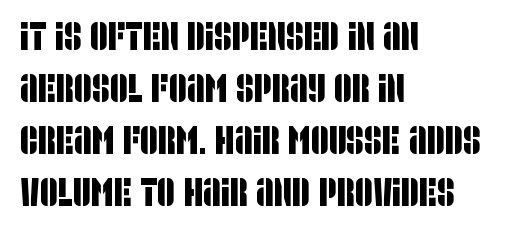
{"serif": "no", "width": "condensed", "stroke_contrast": "low", "x_height": "large", "monospaced": "no", "underline": "no", "align": "left", "line_spacing": "normal", "line_spacing_ratio": 1.33, "letter_spacing": "normal", "letter_spacing_em": 0.0, "glyph_px": 39}
